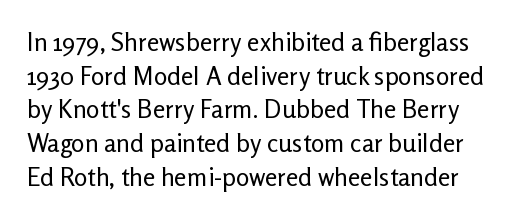
{"italic": "no", "bold": "no", "underline": "no", "line_spacing": "normal", "line_spacing_ratio": 1.35, "letter_spacing": "normal", "letter_spacing_em": 0.0, "glyph_px": 25}
